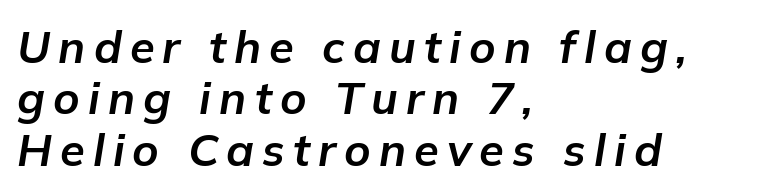
Q: Is the text bold? A: Yes.
Q: Is the text italic (slanted)? A: Yes, it leans right by about 9 degrees.
Q: Is the text underlined? A: No.
Q: How is the paragraph aligned? A: Left-aligned.
Q: Is the spacing between lines tight, normal or loose? A: Tight.
Q: Width (condensed, normal, or wide)? A: Normal.
Q: Stroke contrast? A: Low.
Q: x-height? A: Medium.
Q: Monospaced? A: No.
